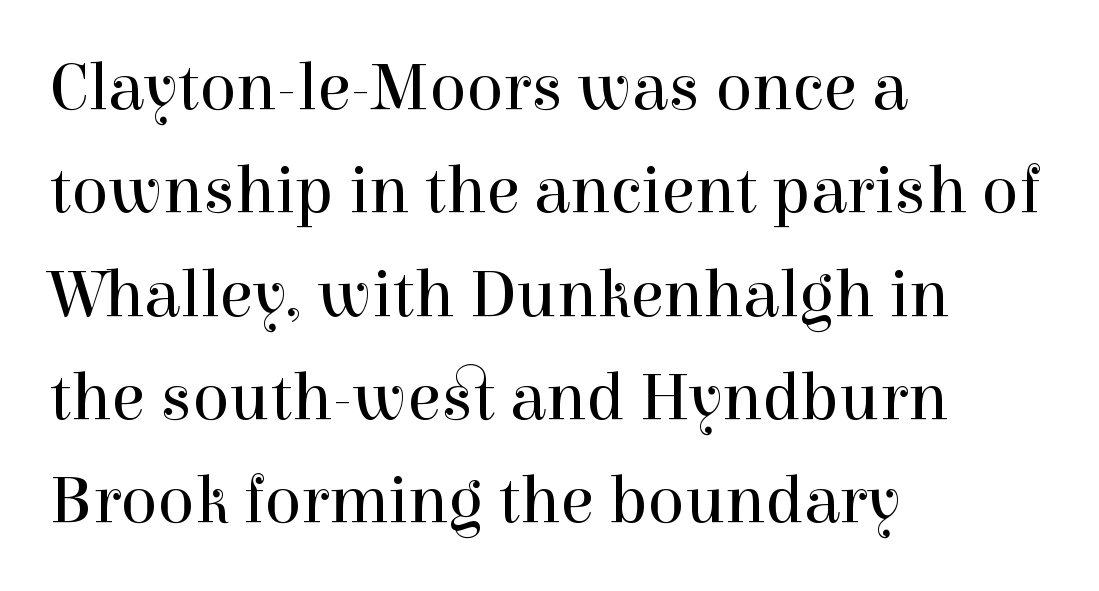
Q: Is the text bold? A: No.
Q: Is the text italic (slanted)? A: No, it is upright.
Q: Is the typeface a serif or a sans-serif typeface? A: Serif.
Q: Is the text underlined? A: No.
Q: How is the paragraph aligned? A: Left-aligned.
Q: Is the spacing between letters normal or unusually wide? A: Normal.
Q: Is the spacing between lines tight, normal or loose? A: Normal.
Q: Width (condensed, normal, or wide)? A: Normal.
Q: x-height? A: Medium.
Q: Monospaced? A: No.
